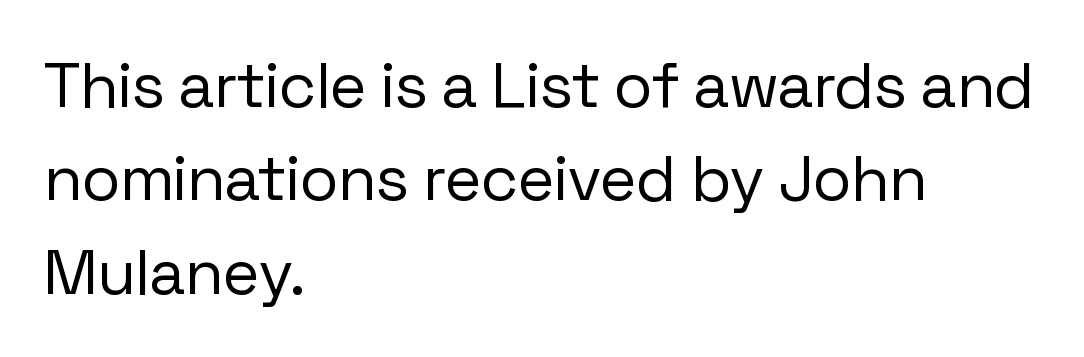
{"serif": "no", "italic": "no", "bold": "no", "weight": "regular", "width": "normal", "stroke_contrast": "low", "x_height": "medium", "monospaced": "no", "underline": "no", "align": "left", "line_spacing": "normal", "line_spacing_ratio": 1.46, "letter_spacing": "normal", "letter_spacing_em": 0.0, "glyph_px": 64}
